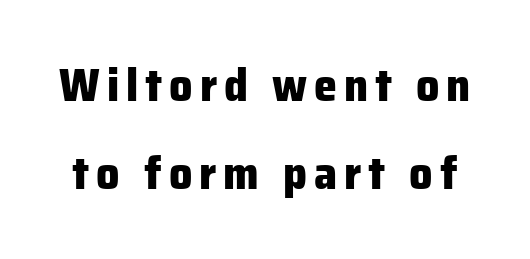
The image shows 46 px heavy sans-serif type, upright; set loose line spacing (1.92x), not underlined; low stroke contrast and a medium x-height.
